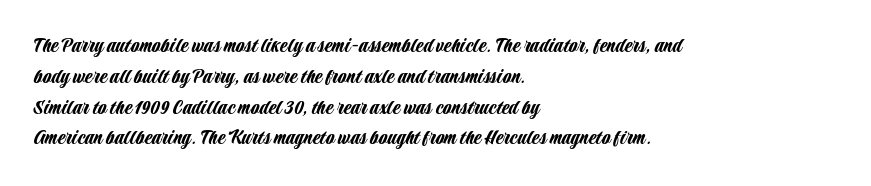
{"underline": "no", "align": "left", "line_spacing": "normal", "line_spacing_ratio": 1.4, "letter_spacing": "normal", "letter_spacing_em": 0.0, "glyph_px": 22}
